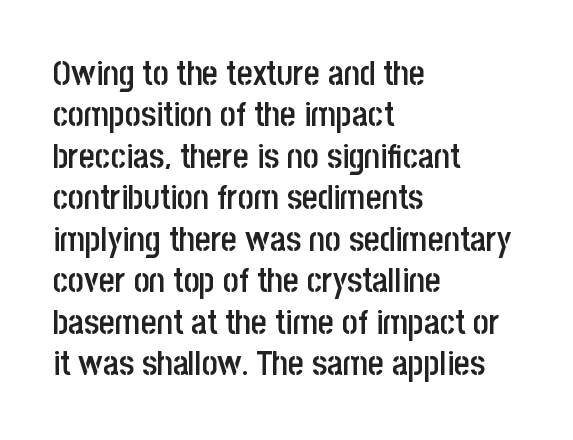
Q: Is the text bold? A: Semi-bold.
Q: Is the text italic (slanted)? A: No, it is upright.
Q: Is the typeface a serif or a sans-serif typeface? A: Sans-serif.
Q: Is the text underlined? A: No.
Q: How is the paragraph aligned? A: Left-aligned.
Q: Is the spacing between letters normal or unusually wide? A: Normal.
Q: Width (condensed, normal, or wide)? A: Condensed.
Q: Stroke contrast? A: Low.
Q: x-height? A: Large.
Q: Monospaced? A: No.
